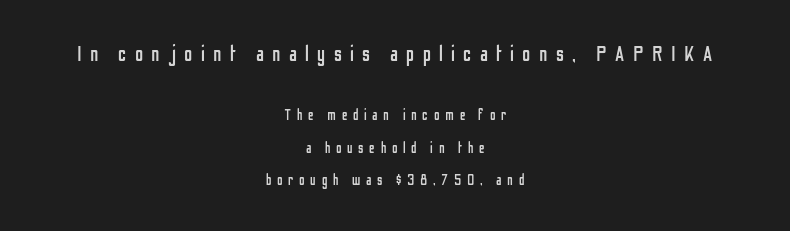
The image shows 22 px text type, upright; set centered, loose line spacing (2.16x), unusually wide letter spacing (+0.38 em), not underlined; the first (top) block is 1.47x larger.
